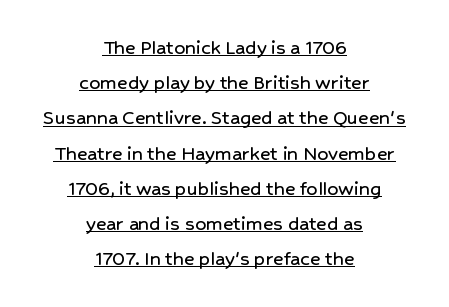
Upright lettering throughout. Observe the ordinary spacing: letters are neighbours, not strangers. In CSS terms this would be text-align: center. This sample keeps an unexceptional amount of space between lines. The rendering uses the underline text-decoration.
